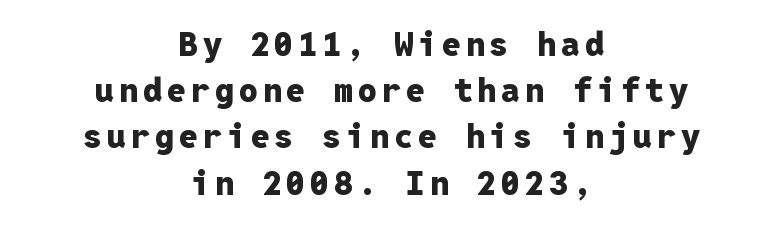
Q: Is the text bold? A: Yes.
Q: Is the text italic (slanted)? A: No, it is upright.
Q: Is the typeface a serif or a sans-serif typeface? A: Sans-serif.
Q: Is the text underlined? A: No.
Q: How is the paragraph aligned? A: Centered.
Q: Is the spacing between lines tight, normal or loose? A: Normal.
Q: Width (condensed, normal, or wide)? A: Normal.
Q: Stroke contrast? A: Low.
Q: x-height? A: Medium.
Q: Monospaced? A: Yes.
